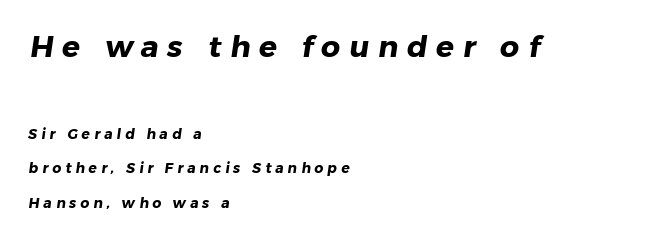
The image shows 30 px heavy sans-serif type; set left-aligned, loose line spacing (2.46x), unusually wide letter spacing (+0.29 em), not underlined; the first (top) block is 2.14x larger; low stroke contrast and a medium x-height.
